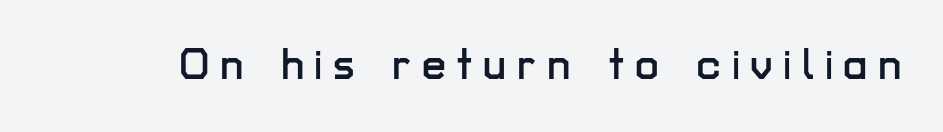
Q: Is the text italic (slanted)? A: No, it is upright.
Q: Is the typeface a serif or a sans-serif typeface? A: Sans-serif.
Q: Is the text underlined? A: No.
Q: Is the spacing between letters normal or unusually wide? A: Unusually wide.
Q: Width (condensed, normal, or wide)? A: Normal.
Q: Stroke contrast? A: Low.
Q: x-height? A: Medium.
Q: Monospaced? A: No.
